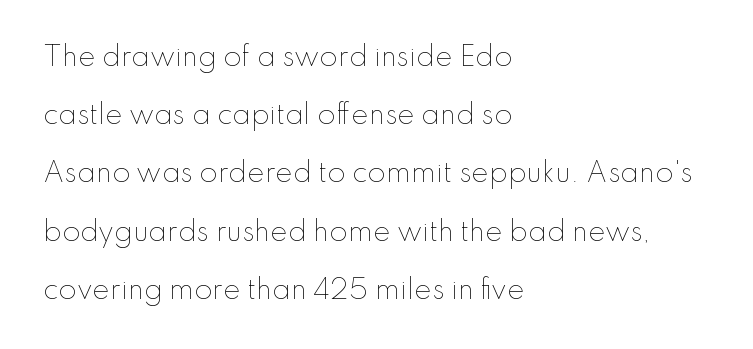
Q: Is the text bold? A: No.
Q: Is the text italic (slanted)? A: No, it is upright.
Q: Is the text underlined? A: No.
Q: How is the paragraph aligned? A: Left-aligned.
Q: Is the spacing between letters normal or unusually wide? A: Normal.
Q: Is the spacing between lines tight, normal or loose? A: Loose.
